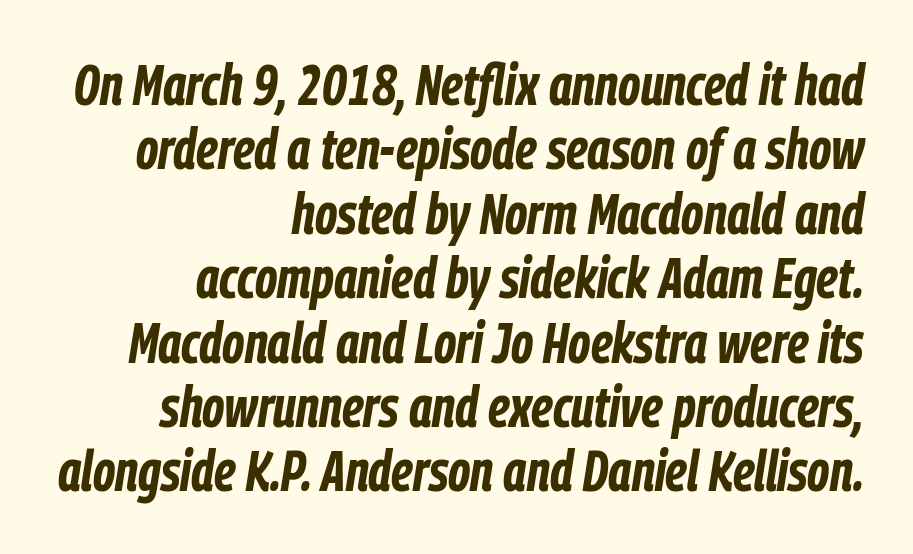
The image shows 57 px bold, condensed type, italic (leaning right); set right-aligned, tight line spacing (1.13x), normal letter spacing, not underlined; low stroke contrast and a medium x-height.
